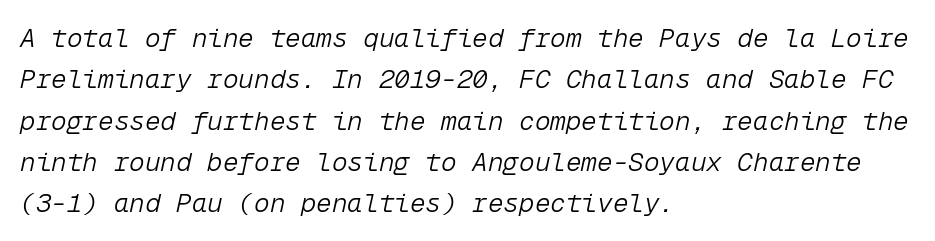
Horizontal bands of white between lines are of average thickness. The space directly below the letters is spotless. Between one letter and the next there's only the usual sliver of space. Characters are canted at an angle relative to the baseline's perpendicular. The weight tops out at a normal text grade. Reading down the block, your eye returns to a fixed left position each line.
